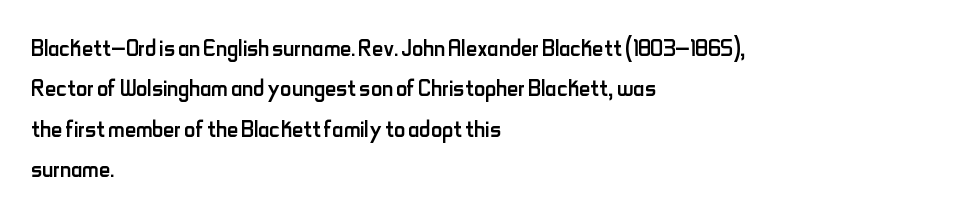
{"serif": "no", "italic": "no", "bold": "no", "weight": "regular", "width": "condensed", "stroke_contrast": "low", "x_height": "small", "monospaced": "no", "underline": "no", "align": "left", "line_spacing": "normal", "line_spacing_ratio": 1.3, "letter_spacing": "normal", "letter_spacing_em": 0.0, "glyph_px": 31}
